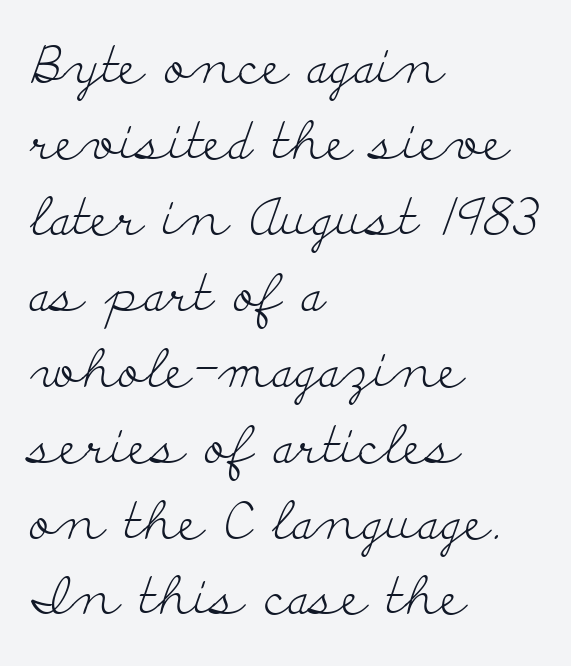
{"serif": "yes", "bold": "no", "weight": "light", "width": "wide", "stroke_contrast": "low", "x_height": "small", "monospaced": "no", "underline": "no", "align": "left", "line_spacing": "normal", "line_spacing_ratio": 1.46, "letter_spacing": "normal", "letter_spacing_em": 0.0, "glyph_px": 52}
